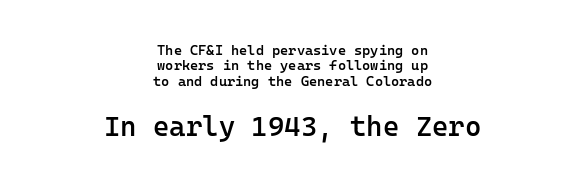
The image shows 28 px semibold sans-serif type, upright, monospaced; set centered, tight line spacing (1.09x), normal letter spacing, not underlined; the second (bottom) block is 2.0x larger; low stroke contrast and a medium x-height.
